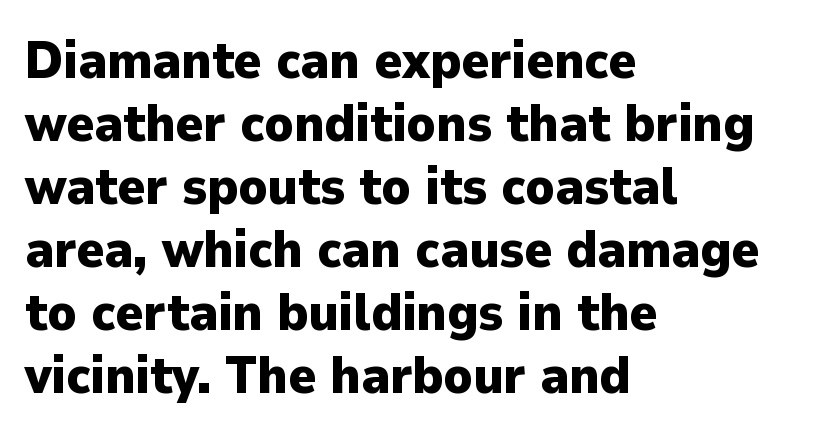
Q: Is the text bold? A: Yes.
Q: Is the text italic (slanted)? A: No, it is upright.
Q: Is the typeface a serif or a sans-serif typeface? A: Sans-serif.
Q: Is the text underlined? A: No.
Q: How is the paragraph aligned? A: Left-aligned.
Q: Is the spacing between letters normal or unusually wide? A: Normal.
Q: Width (condensed, normal, or wide)? A: Normal.
Q: Stroke contrast? A: Low.
Q: x-height? A: Medium.
Q: Monospaced? A: No.
